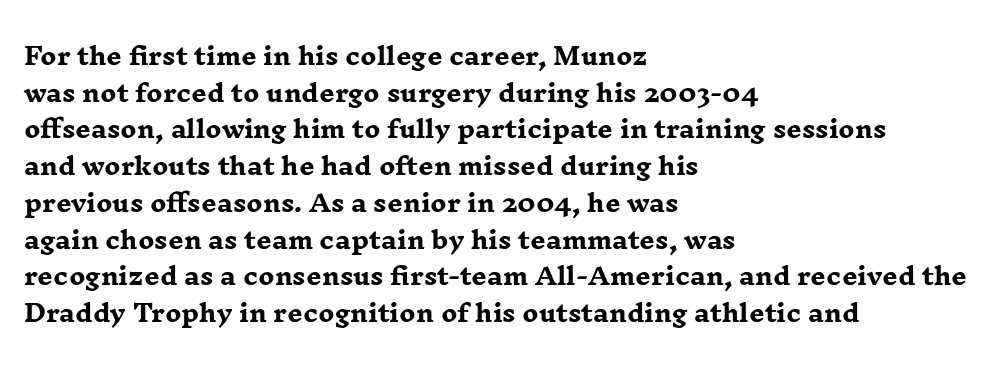
A typesetter would call this zero additional tracking. The letters stand upright; this is a roman face. Regular leading. The passage is arranged the way most books set body copy — flush left. Rule under the text: the space is simply empty. Strokes here are thick enough to call this a true bold.
